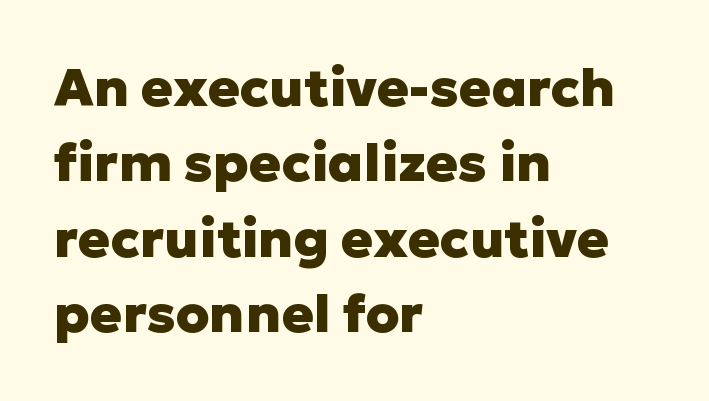
Q: Is the text bold? A: Yes.
Q: Is the text italic (slanted)? A: No, it is upright.
Q: Is the typeface a serif or a sans-serif typeface? A: Sans-serif.
Q: Is the text underlined? A: No.
Q: How is the paragraph aligned? A: Left-aligned.
Q: Is the spacing between letters normal or unusually wide? A: Normal.
Q: Is the spacing between lines tight, normal or loose? A: Normal.
Q: Width (condensed, normal, or wide)? A: Normal.
Q: Stroke contrast? A: Low.
Q: x-height? A: Medium.
Q: Monospaced? A: No.
